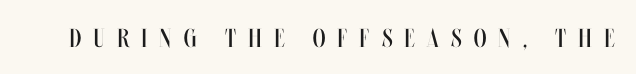
The image shows 26 px text type, upright; set unusually wide letter spacing (+0.47 em), not underlined.
